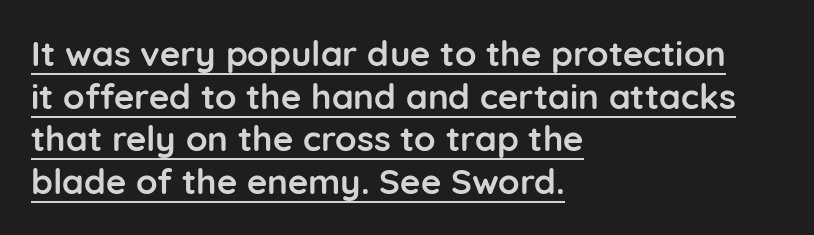
{"serif": "no", "italic": "no", "bold": "yes", "weight": "semibold", "width": "normal", "stroke_contrast": "low", "x_height": "medium", "monospaced": "no", "underline": "yes", "align": "left", "line_spacing_ratio": 1.22, "letter_spacing": "normal", "letter_spacing_em": 0.0, "glyph_px": 35}
